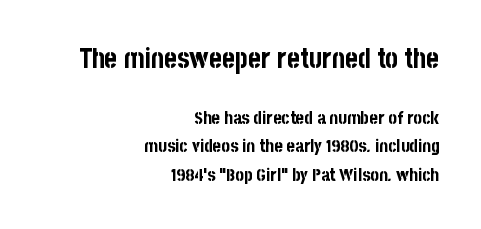
Q: Is the text bold? A: Yes.
Q: Is the text italic (slanted)? A: No, it is upright.
Q: Is the text underlined? A: No.
Q: How is the paragraph aligned? A: Right-aligned.
Q: Is the spacing between letters normal or unusually wide? A: Normal.
Q: Is the spacing between lines tight, normal or loose? A: Normal.
Q: Which block of text is set in a larger size, the first (top) or the second (bottom)? A: The first (top) one.
